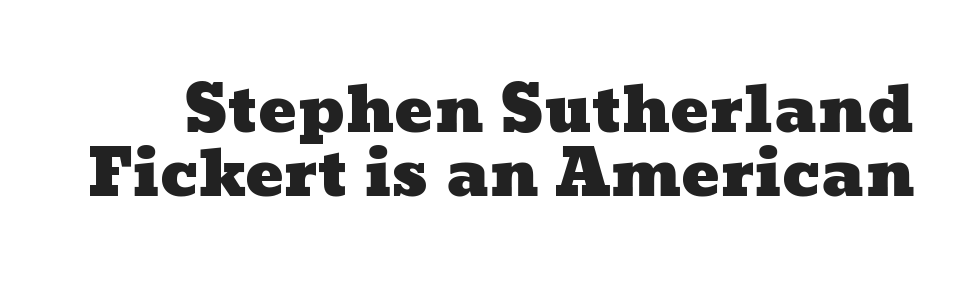
What's the leading like? Squeezed, with rows nearly overlapping. The rendering keeps characters at their native spacing. Character widths vary here, with narrow letters taking less room than wide ones. Each row of text sits above clean, open space.
